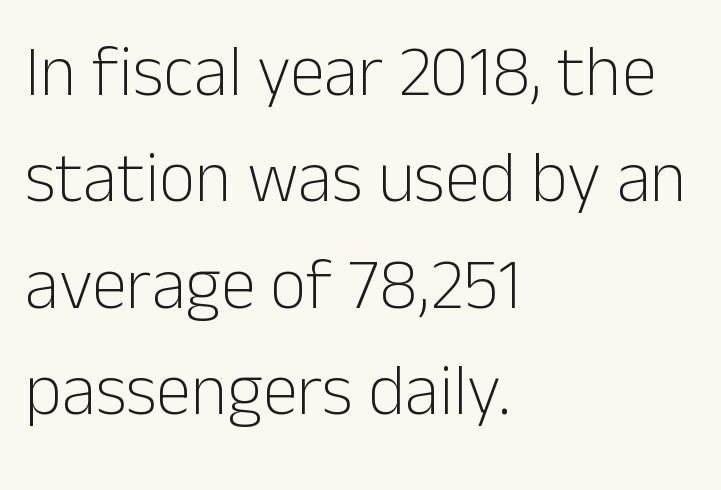
Characters follow at the spacing the type designer built in. A roman cut, with each character standing at attention. The text was rendered using a sans face with plain stroke endings. Proportional: the letters do not fall into vertical columns.
